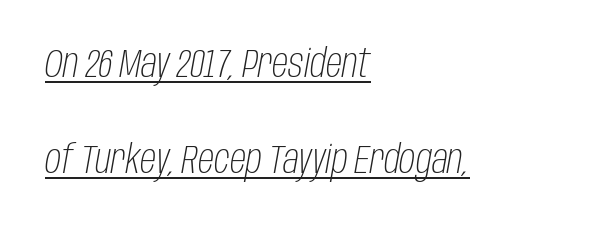
Q: Is the text bold? A: No.
Q: Is the text italic (slanted)? A: Yes, it leans right by about 10 degrees.
Q: Is the text underlined? A: Yes.
Q: How is the paragraph aligned? A: Left-aligned.
Q: Is the spacing between letters normal or unusually wide? A: Normal.
Q: Is the spacing between lines tight, normal or loose? A: Loose.
Q: Width (condensed, normal, or wide)? A: Condensed.
Q: Stroke contrast? A: Low.
Q: x-height? A: Large.
Q: Monospaced? A: No.
